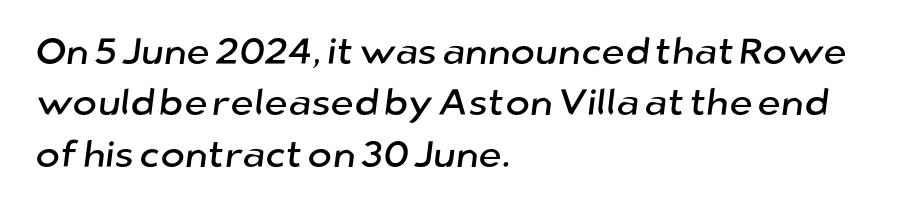
Q: Is the typeface a serif or a sans-serif typeface? A: Sans-serif.
Q: Is the text underlined? A: No.
Q: How is the paragraph aligned? A: Left-aligned.
Q: Is the spacing between letters normal or unusually wide? A: Normal.
Q: Is the spacing between lines tight, normal or loose? A: Normal.
Q: Width (condensed, normal, or wide)? A: Normal.
Q: Stroke contrast? A: Low.
Q: x-height? A: Medium.
Q: Monospaced? A: No.
